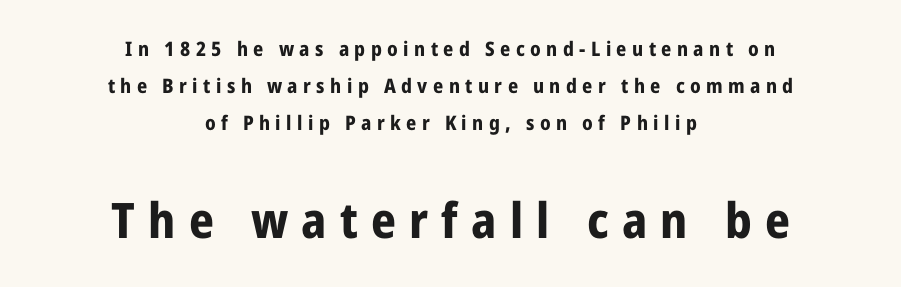
The area under the type is left untouched. You could not count columns in this text — the font is proportionally spaced. Of the two passages, the one underneath uses the larger point size. The letterforms stand isolated, each surrounded by extra space. Posture: straight, roman, zero tilt. Caption: bold face, heavy strokes.
